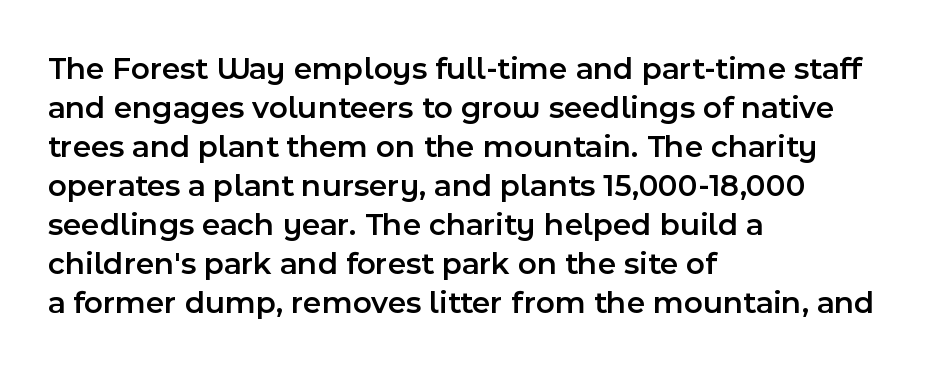
Q: Is the text bold? A: Semi-bold.
Q: Is the text italic (slanted)? A: No, it is upright.
Q: Is the typeface a serif or a sans-serif typeface? A: Sans-serif.
Q: Is the text underlined? A: No.
Q: How is the paragraph aligned? A: Left-aligned.
Q: Is the spacing between letters normal or unusually wide? A: Normal.
Q: Width (condensed, normal, or wide)? A: Normal.
Q: x-height? A: Medium.
Q: Monospaced? A: No.
